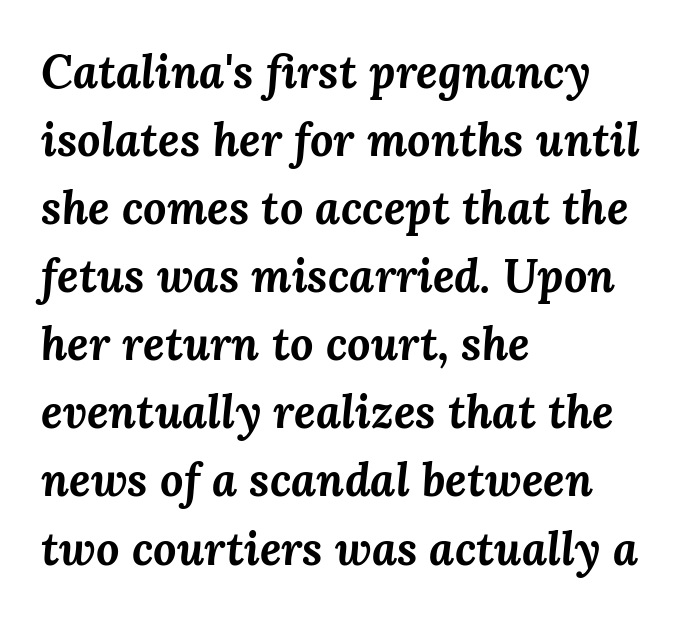
These lines keep a tight, regular rhythm from letter to letter. Horizontally, the lines are justified to the leading edge only. Each letter keeps its own natural width here, so spacing adapts to shape. Characters are canted at an angle relative to the baseline's perpendicular. The strip under each line holds only bare page. You'd pick this weight for a headline — it's a proper bold.
